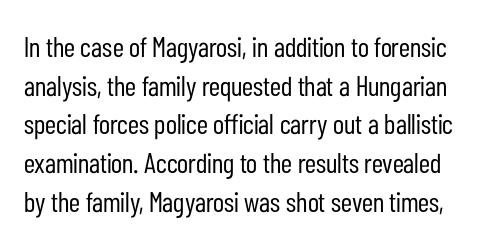
{"serif": "no", "italic": "no", "bold": "no", "weight": "regular", "width": "condensed", "stroke_contrast": "low", "x_height": "medium", "monospaced": "no", "underline": "no", "line_spacing": "normal", "line_spacing_ratio": 1.38, "letter_spacing": "normal", "letter_spacing_em": 0.0, "glyph_px": 28}
